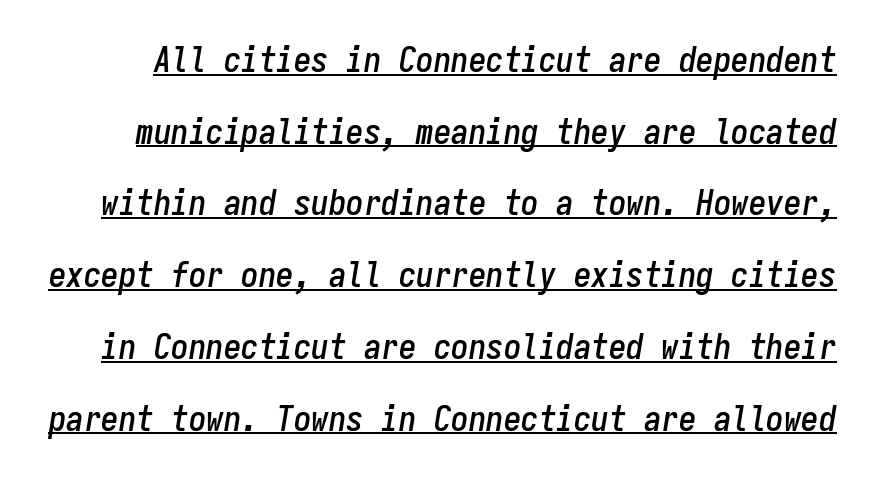
Q: Is the text italic (slanted)? A: Yes, it leans right by about 9 degrees.
Q: Is the text underlined? A: Yes.
Q: Is the spacing between letters normal or unusually wide? A: Normal.
Q: Is the spacing between lines tight, normal or loose? A: Loose.
Q: Width (condensed, normal, or wide)? A: Condensed.
Q: Stroke contrast? A: Low.
Q: x-height? A: Medium.
Q: Monospaced? A: Yes.
